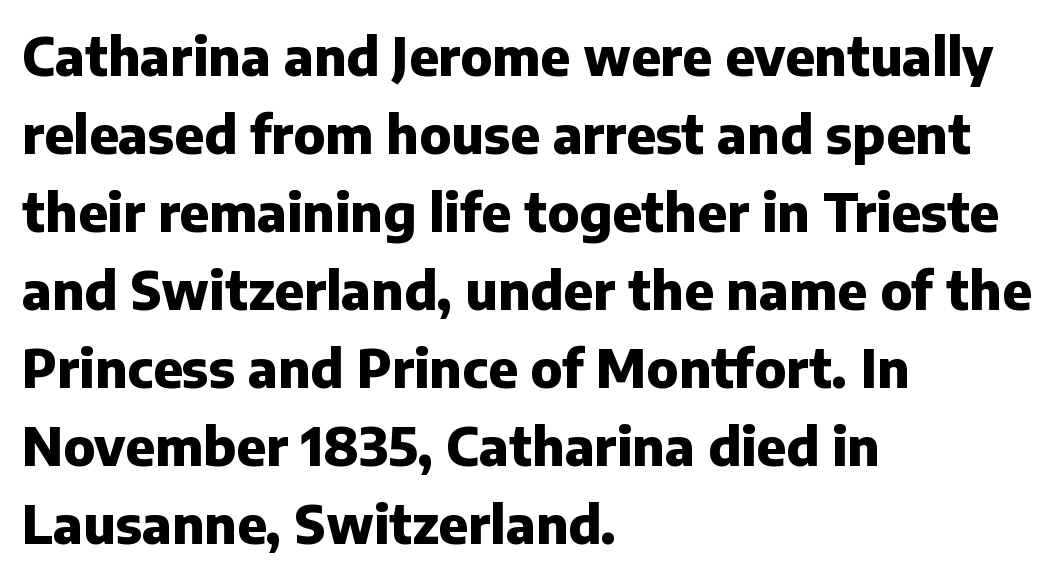
{"serif": "no", "italic": "no", "bold": "yes", "weight": "heavy", "width": "normal", "stroke_contrast": "low", "x_height": "medium", "monospaced": "no", "underline": "no", "align": "left", "line_spacing": "normal", "line_spacing_ratio": 1.5, "letter_spacing": "normal", "letter_spacing_em": 0.0, "glyph_px": 52}
